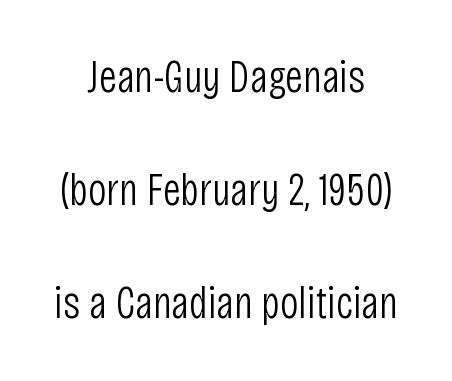
{"serif": "no", "italic": "no", "bold": "no", "weight": "light", "width": "condensed", "stroke_contrast": "low", "x_height": "large", "monospaced": "no", "underline": "no", "align": "center", "line_spacing": "loose", "line_spacing_ratio": 2.46, "letter_spacing": "normal", "letter_spacing_em": 0.0, "glyph_px": 46}
